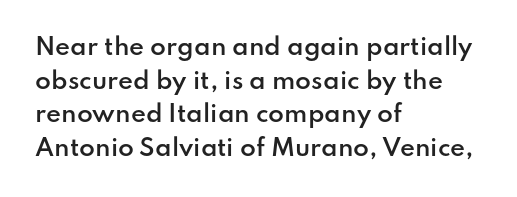
Is there any slant? The stems are plumb. Decoration check: the copy has no underline. Nothing unusual about the tracking: characters are spaced as the font intends. What weight is shown? A semibold, between regular and bold. The setting favours the left margin, as ordinary paragraphs usually do.
